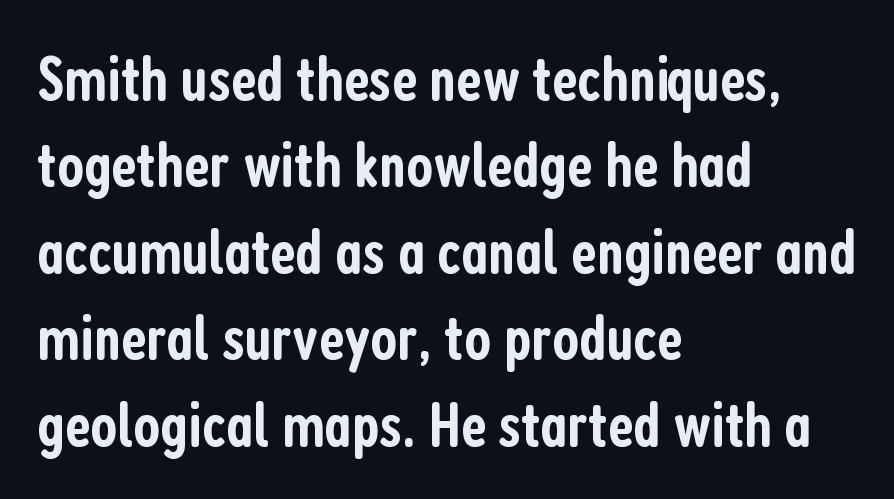
Alignment: flush left. Ordinary non-slanted type is in use. How are the letters spaced? Ordinarily, with no added tracking. The rendering shows plain stroke endings on the letterforms — a sans-serif design.
